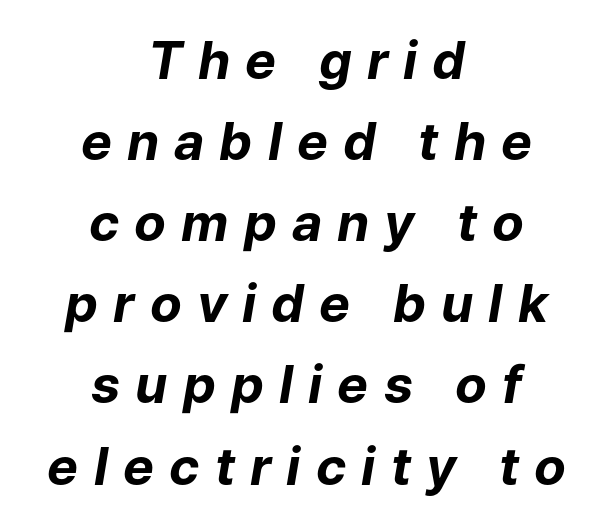
Caption: bold face, heavy strokes. The face used here has a pronounced slope to its letters. The passage shown is typed in a proportional face where columns would drift. Normally led — the rows are evenly, conventionally spaced. Compared with a flush-left layout, this one balances lines on the center instead.
